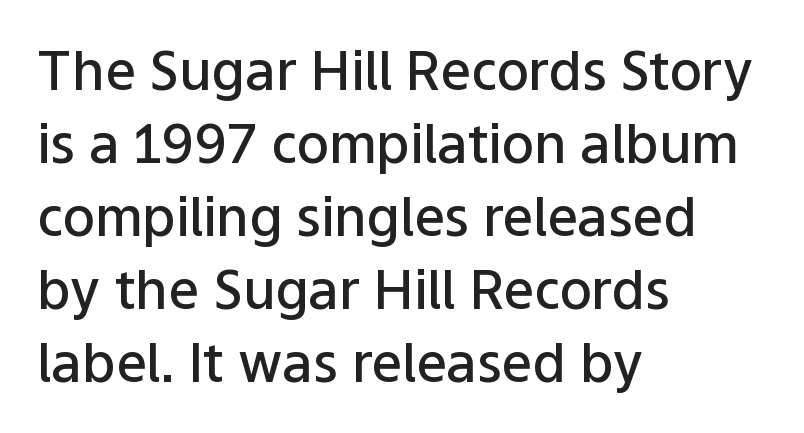
The image shows 54 px semibold sans-serif type, upright; set left-aligned, normal line spacing (1.35x), normal letter spacing, not underlined; low stroke contrast and a medium x-height.
